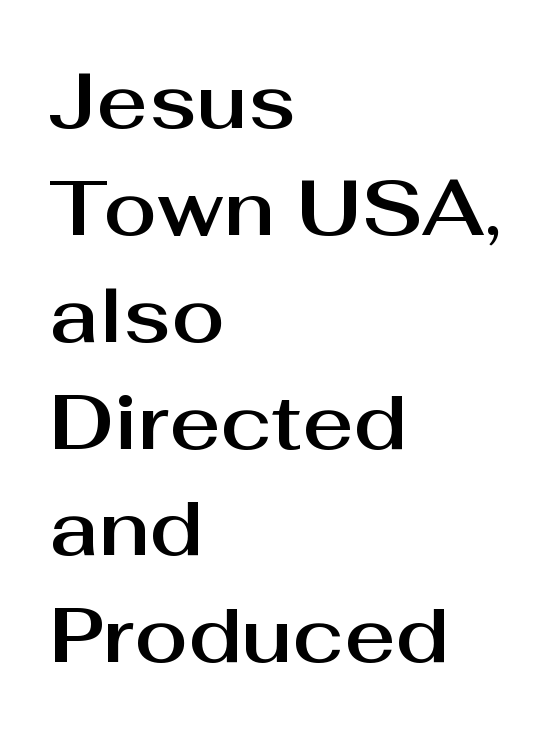
Letterform terminals end flat and unadorned throughout the passage. Each letter keeps its own natural width here, so spacing adapts to shape. These lines sit exactly where default settings would place them. Honestly, there is no underline to notice here at all. Where is the straight margin? On the left. A roman cut, with each character standing at attention.
